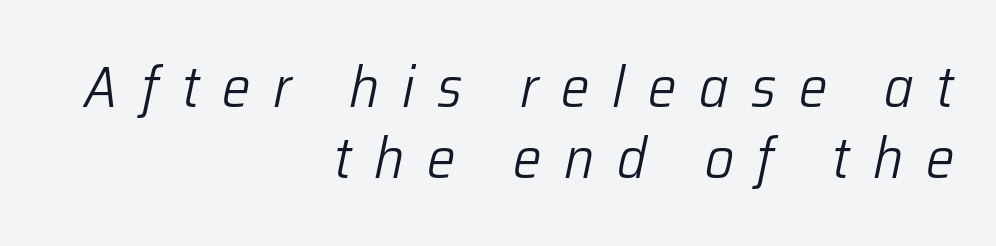
The image shows 57 px light type, italic (leaning right); set right-aligned, line spacing 1.24x, unusually wide letter spacing (+0.4 em), not underlined; low stroke contrast and a medium x-height.
